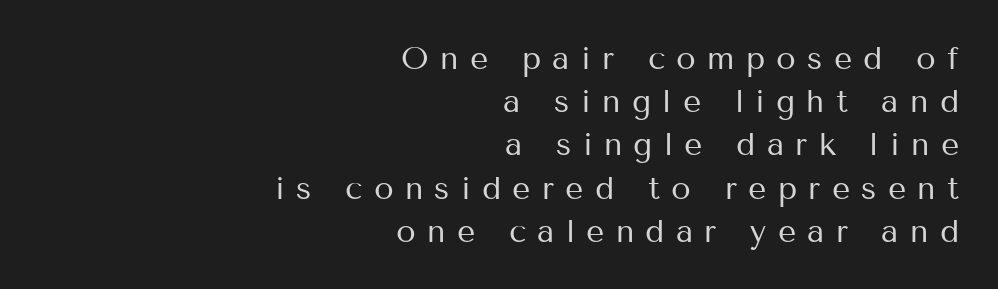
Vertically, the passage feels balanced, rows spaced as you'd expect. The rendering uses natural spacing where letterforms have individual widths. This sample uses an upright cut, with every glyph sitting square on the baseline. The weight would be labelled regular, book, light, or lighter still.
